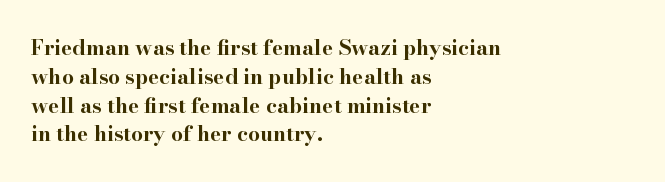
Leftover space on each line is placed entirely after the last word. The baseline area is clear. Tracking value appears to be zero — textbook default spacing. Is the type bold? Yes — the strokes are clearly thick and heavy.
